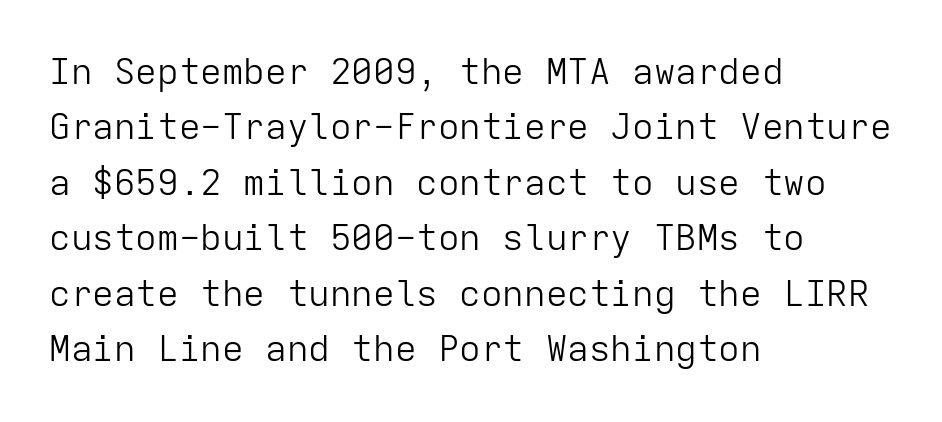
Every character sits straight up, as roman type does. If you measured baseline to baseline, you'd find a middling distance. Check the space under the baseline: it is left empty. Caption: multi-line text, flush left, ragged right. These lines are rendered in a fixed-pitch font. There is no visible air inserted between adjacent glyphs.
